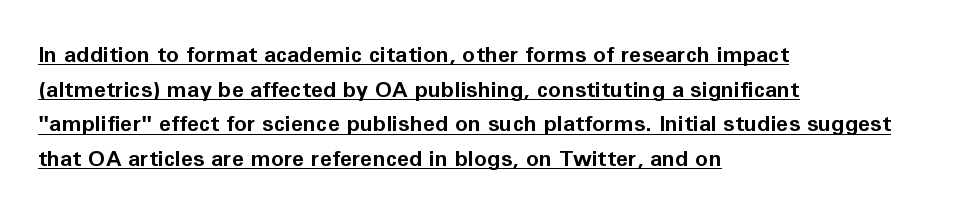
{"italic": "no", "bold": "yes", "underline": "yes", "align": "left", "line_spacing": "normal", "line_spacing_ratio": 1.57, "letter_spacing": "normal", "letter_spacing_em": 0.0, "glyph_px": 22}
